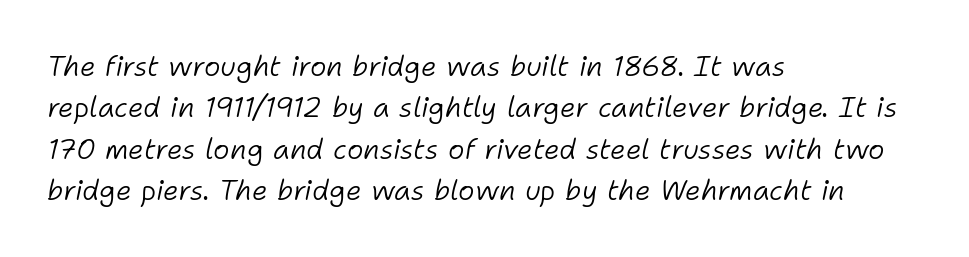
Q: Is the text bold? A: No.
Q: Is the text italic (slanted)? A: Yes, it leans right by about 11 degrees.
Q: Is the text underlined? A: No.
Q: How is the paragraph aligned? A: Left-aligned.
Q: Is the spacing between letters normal or unusually wide? A: Normal.
Q: Is the spacing between lines tight, normal or loose? A: Normal.
Q: Width (condensed, normal, or wide)? A: Normal.
Q: Stroke contrast? A: Low.
Q: x-height? A: Medium.
Q: Monospaced? A: No.
